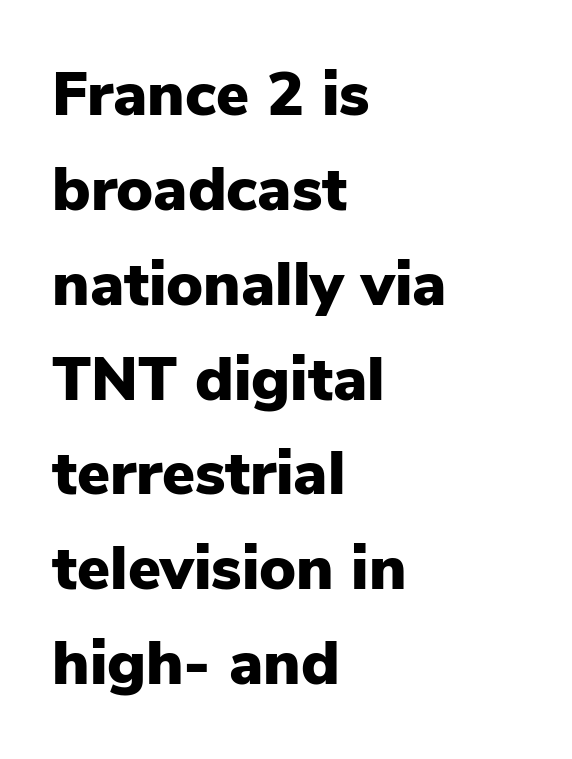
Q: Is the text bold? A: Yes.
Q: Is the text italic (slanted)? A: No, it is upright.
Q: Is the typeface a serif or a sans-serif typeface? A: Sans-serif.
Q: Is the text underlined? A: No.
Q: How is the paragraph aligned? A: Left-aligned.
Q: Is the spacing between letters normal or unusually wide? A: Normal.
Q: Is the spacing between lines tight, normal or loose? A: Normal.
Q: Width (condensed, normal, or wide)? A: Normal.
Q: Stroke contrast? A: Low.
Q: x-height? A: Medium.
Q: Monospaced? A: No.
